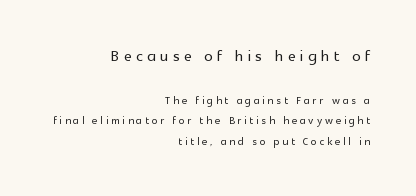
Q: Is the text italic (slanted)? A: No, it is upright.
Q: Is the text underlined? A: No.
Q: How is the paragraph aligned? A: Right-aligned.
Q: Is the spacing between letters normal or unusually wide? A: Unusually wide.
Q: Is the spacing between lines tight, normal or loose? A: Normal.
Q: Which block of text is set in a larger size, the first (top) or the second (bottom)? A: The first (top) one.
